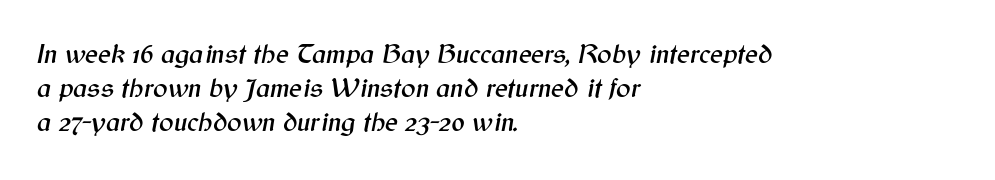
Q: Is the text italic (slanted)? A: Yes, it leans right by about 12 degrees.
Q: Is the text underlined? A: No.
Q: How is the paragraph aligned? A: Left-aligned.
Q: Is the spacing between letters normal or unusually wide? A: Normal.
Q: Is the spacing between lines tight, normal or loose? A: Normal.
